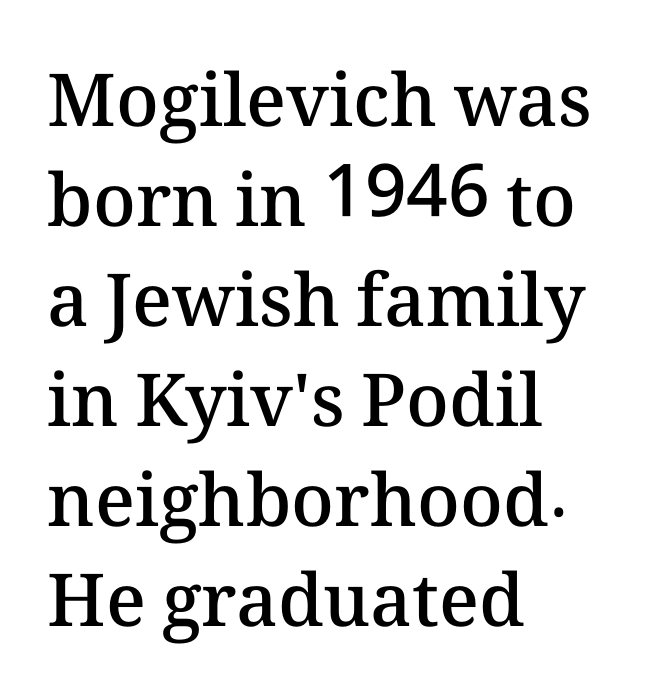
The image shows 73 px semibold type, upright; set left-aligned, normal line spacing (1.37x), normal letter spacing, not underlined; medium stroke contrast and a medium x-height.
